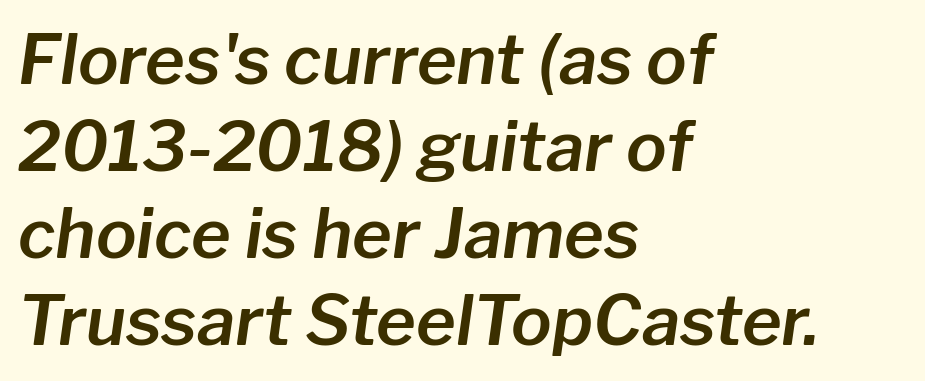
The image shows 68 px text type, italic (leaning right); set left-aligned, normal line spacing (1.28x), normal letter spacing, not underlined; low stroke contrast and a medium x-height.
